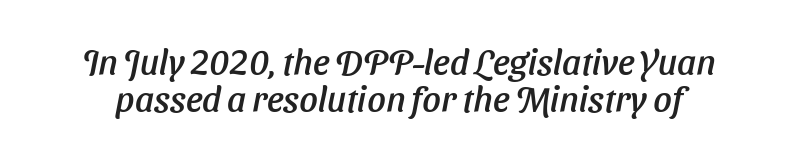
{"italic": "yes", "lean": "right", "slant_degrees": 11, "width": "normal", "stroke_contrast": "low", "x_height": "medium", "monospaced": "no", "underline": "no", "line_spacing": "tight", "line_spacing_ratio": 1.04, "letter_spacing": "normal", "letter_spacing_em": 0.0, "glyph_px": 36}
